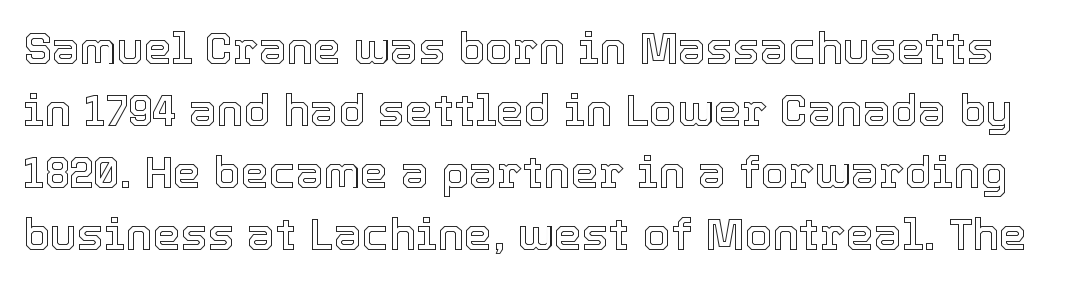
{"italic": "no", "width": "normal", "x_height": "medium", "monospaced": "no", "underline": "no", "line_spacing": "normal", "line_spacing_ratio": 1.38, "letter_spacing": "normal", "letter_spacing_em": 0.0, "glyph_px": 45}
